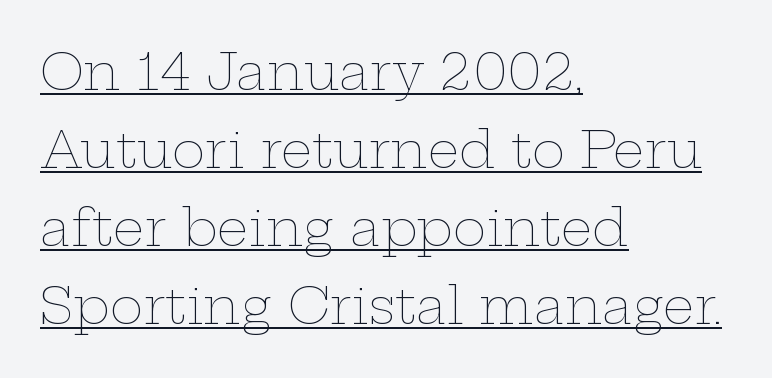
{"italic": "no", "bold": "no", "weight": "thin", "width": "wide", "stroke_contrast": "low", "x_height": "medium", "monospaced": "no", "underline": "yes", "align": "left", "line_spacing": "normal", "line_spacing_ratio": 1.56, "letter_spacing": "normal", "letter_spacing_em": 0.0, "glyph_px": 50}
